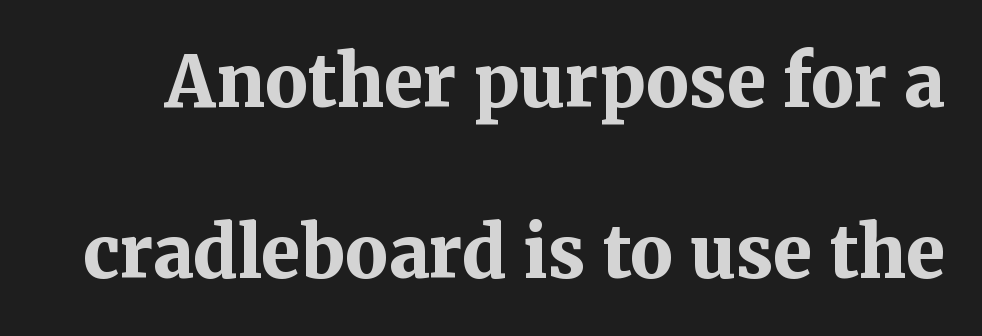
{"serif": "yes", "italic": "no", "bold": "yes", "weight": "bold", "width": "normal", "stroke_contrast": "medium", "x_height": "medium", "monospaced": "no", "underline": "no", "line_spacing": "loose", "line_spacing_ratio": 2.41, "letter_spacing": "normal", "letter_spacing_em": 0.0, "glyph_px": 71}
